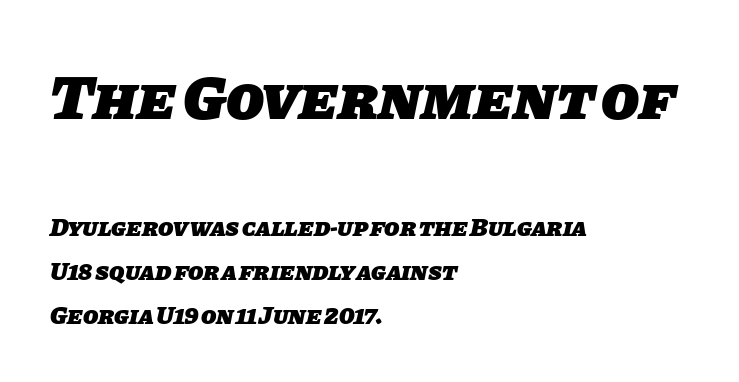
{"bold": "yes", "weight": "heavy", "width": "normal", "stroke_contrast": "low", "x_height": "large", "monospaced": "no", "underline": "no", "align": "left", "line_spacing_ratio": 1.75, "letter_spacing": "normal", "letter_spacing_em": 0.0, "larger_block": "first", "size_ratio": 2.48, "glyph_px": 62}
